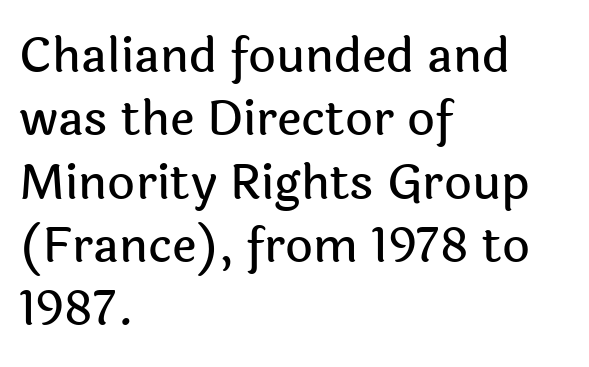
{"serif": "no", "italic": "no", "width": "normal", "x_height": "medium", "monospaced": "no", "underline": "no", "align": "left", "line_spacing": "normal", "line_spacing_ratio": 1.32, "letter_spacing": "normal", "letter_spacing_em": 0.0, "glyph_px": 48}
